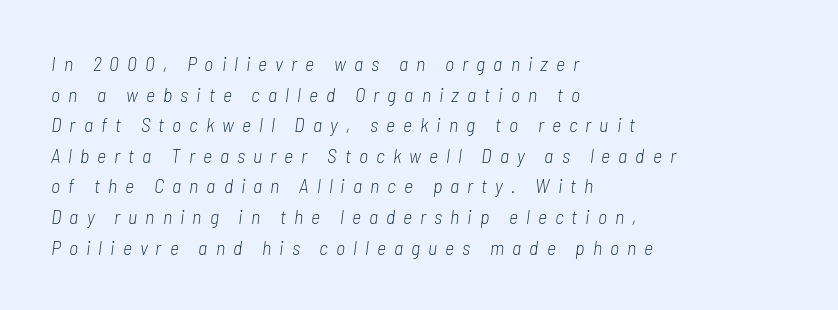
Q: Is the text bold? A: No.
Q: Is the text italic (slanted)? A: Yes, it leans right by about 7 degrees.
Q: Is the text underlined? A: No.
Q: How is the paragraph aligned? A: Left-aligned.
Q: Is the spacing between letters normal or unusually wide? A: Unusually wide.
Q: Is the spacing between lines tight, normal or loose? A: Normal.
